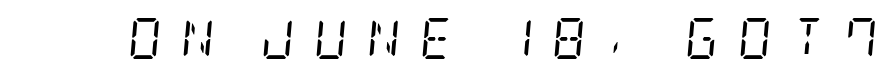
Loose tracking; the words dissolve into strings of separated letters. Posture: slanted. The type family on display is of the serif kind. Decoration check: the copy has no underline.
